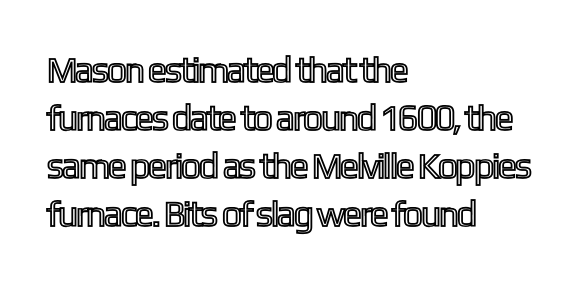
Nobody touched the tracking dial on this one. Horizontal alignment here is leftward, the default for most running prose. It's the straight-up-and-down kind of type. Do the characters align in a grid? No, the font is proportional.
